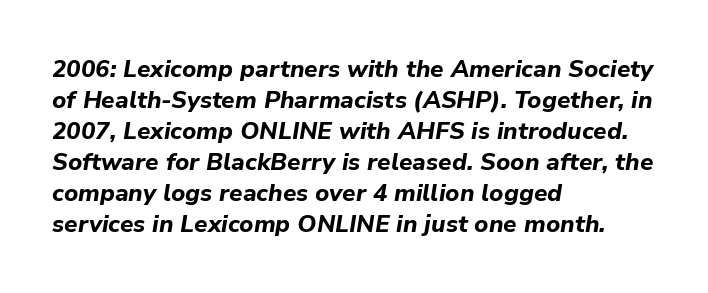
The image shows 24 px bold type, italic (leaning right); set left-aligned, normal line spacing (1.29x), normal letter spacing, not underlined.
